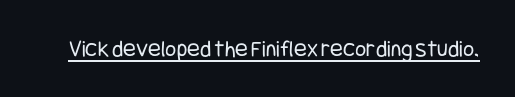
Underlined type. When letters stand straight like this, we call the style roman or upright. The line texture is even and compact thanks to regular tracking. The strokes carry an ordinary text weight at most.
